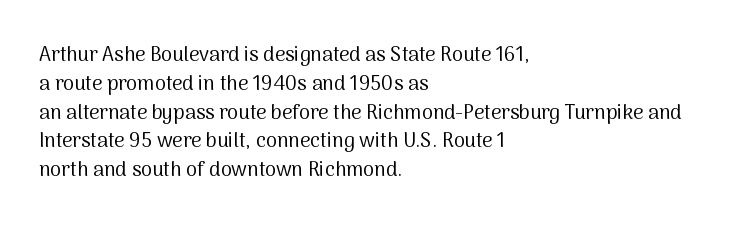
Q: Is the text bold? A: No.
Q: Is the text italic (slanted)? A: No, it is upright.
Q: Is the text underlined? A: No.
Q: How is the paragraph aligned? A: Left-aligned.
Q: Is the spacing between letters normal or unusually wide? A: Normal.
Q: Is the spacing between lines tight, normal or loose? A: Normal.
